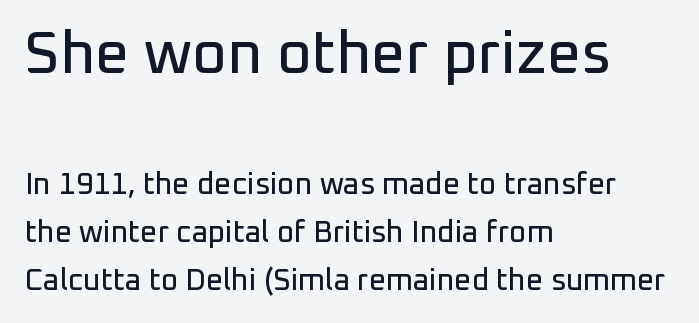
Each letter keeps its own natural width here, so spacing adapts to shape. Quick note: not italic, upright. The ragged edge is on the right, which tells us the setting is flush left. Between these two stacked blocks, the higher one wins on size. A typesetter would call this zero additional tracking.
